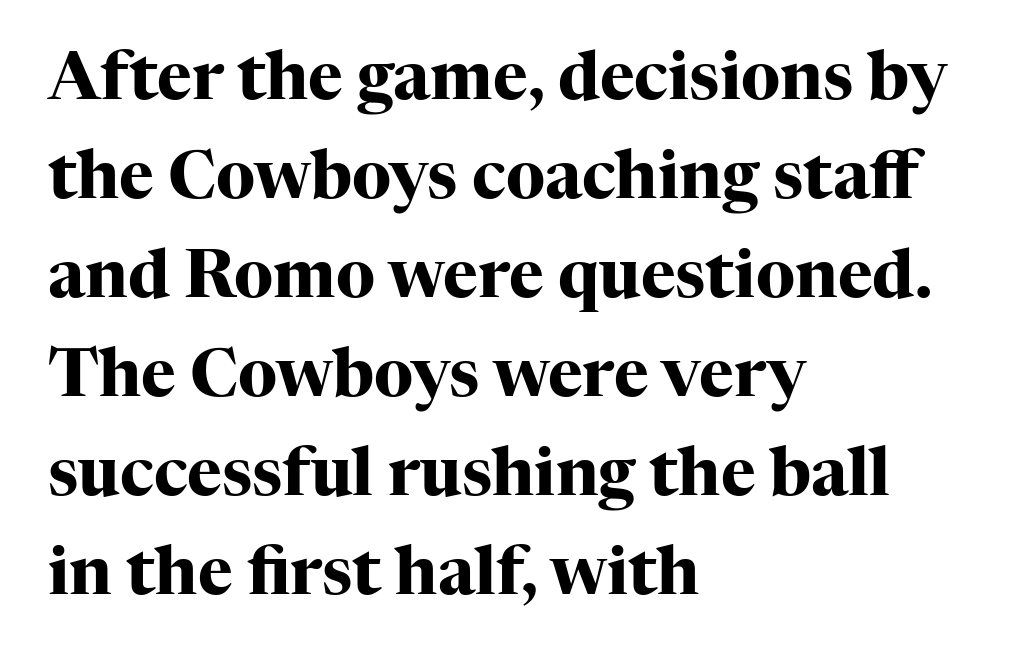
The image shows 66 px heavy serif type, upright; set left-aligned, normal line spacing (1.5x), normal letter spacing, not underlined; high stroke contrast and a medium x-height.
